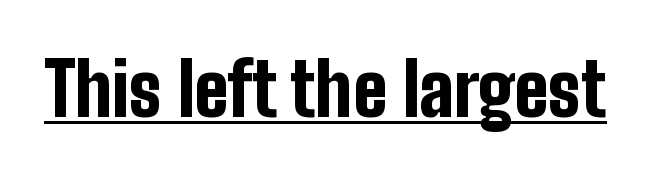
{"serif": "no", "italic": "no", "bold": "yes", "weight": "bold", "width": "condensed", "stroke_contrast": "low", "x_height": "medium", "monospaced": "no", "underline": "yes", "letter_spacing": "normal", "letter_spacing_em": 0.0, "glyph_px": 74}
